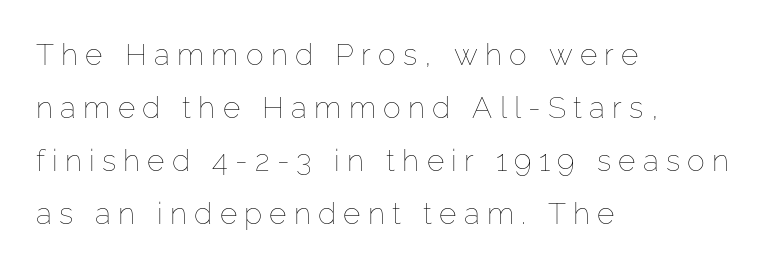
The image shows 30 px thin type, upright; set left-aligned, line spacing 1.77x, unusually wide letter spacing (+0.24 em), not underlined; low stroke contrast and a medium x-height.
